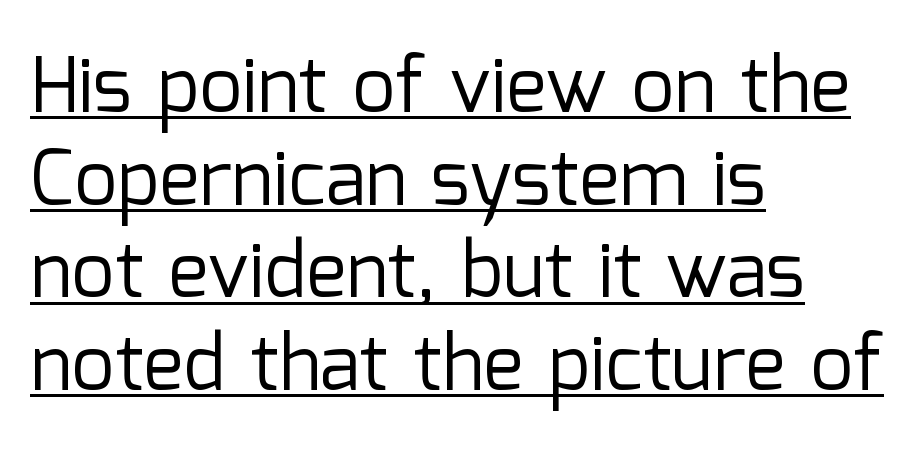
Varying glyph widths throughout — classic text-font behaviour. The face used here is a sans, in the tradition of grotesques and geometrics. Caption: face not bold, strokes unweighted. Does extra space separate the letters? No, they use regular spacing.
